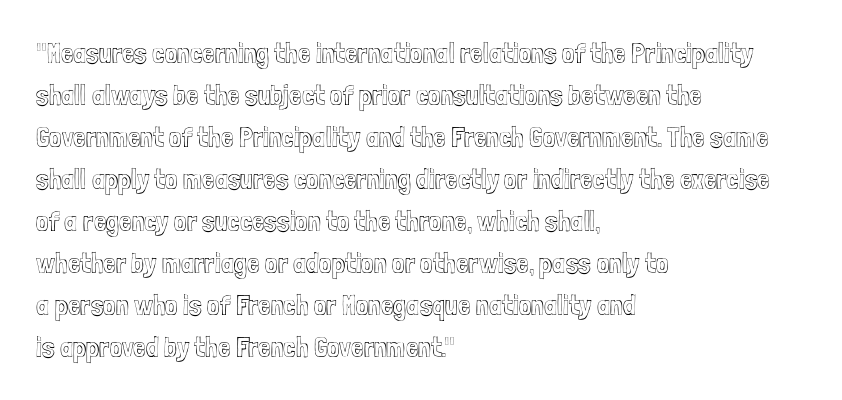
Proportional: the letters do not fall into vertical columns. Notice how descenders clear the ascenders below comfortably — that's standard leading. Honestly, the letter spacing is just normal — you wouldn't notice it. Only glyphs here, with clear space below each row. When letters stand straight like this, we call the style roman or upright.
